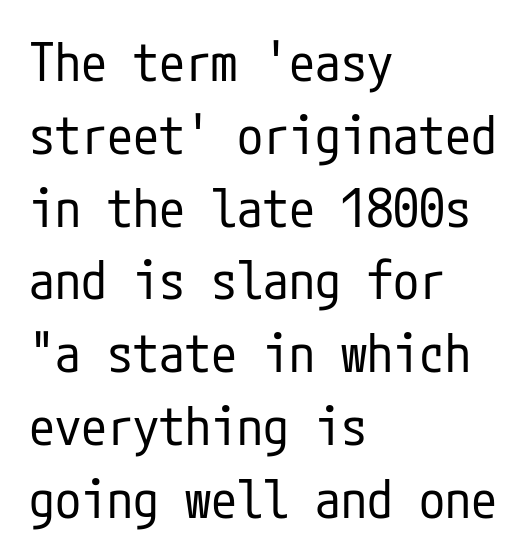
{"serif": "no", "italic": "no", "bold": "no", "weight": "regular", "width": "condensed", "stroke_contrast": "low", "x_height": "medium", "underline": "no", "align": "left", "line_spacing": "normal", "line_spacing_ratio": 1.4, "letter_spacing": "normal", "letter_spacing_em": 0.0, "glyph_px": 52}
